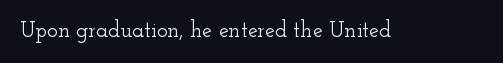
The image shows 22 px text type, upright; set normal letter spacing, not underlined.
